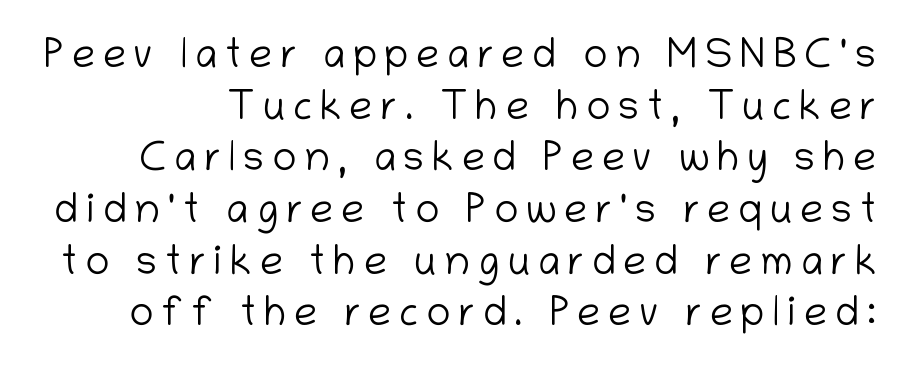
Q: Is the text bold? A: No.
Q: Is the text italic (slanted)? A: No, it is upright.
Q: Is the typeface a serif or a sans-serif typeface? A: Sans-serif.
Q: Is the text underlined? A: No.
Q: Is the spacing between lines tight, normal or loose? A: Normal.
Q: Width (condensed, normal, or wide)? A: Normal.
Q: Stroke contrast? A: Low.
Q: x-height? A: Medium.
Q: Monospaced? A: No.
